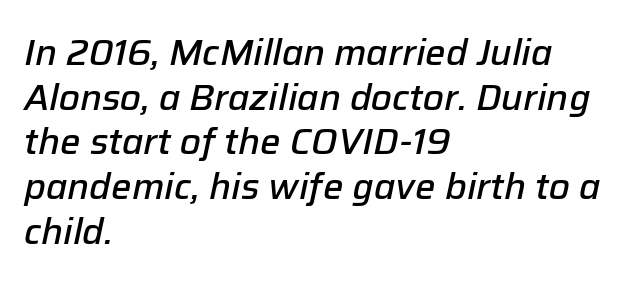
{"italic": "yes", "lean": "right", "slant_degrees": 12, "bold": "semi", "weight": "semibold", "width": "normal", "stroke_contrast": "low", "x_height": "medium", "monospaced": "no", "underline": "no", "align": "left", "line_spacing_ratio": 1.24, "letter_spacing": "normal", "letter_spacing_em": 0.0, "glyph_px": 36}
